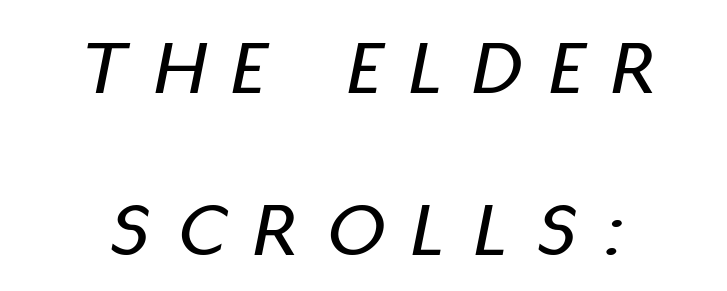
The image shows 79 px condensed type, italic (leaning right); set centered, loose line spacing (2.05x), unusually wide letter spacing (+0.38 em), not underlined; low stroke contrast and a large x-height.
